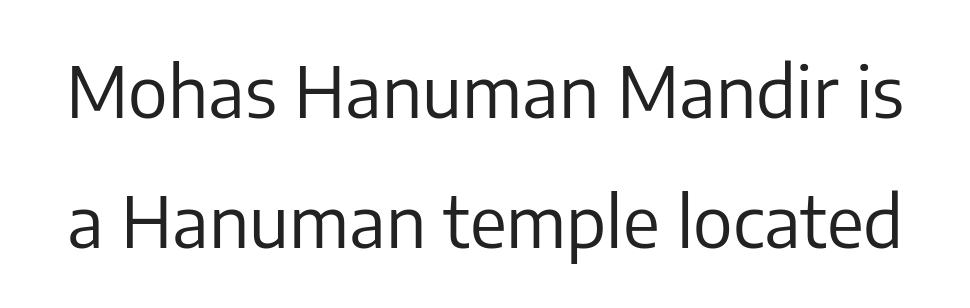
{"serif": "no", "italic": "no", "bold": "no", "weight": "regular", "width": "normal", "stroke_contrast": "low", "x_height": "medium", "monospaced": "no", "underline": "no", "line_spacing_ratio": 1.83, "letter_spacing": "normal", "letter_spacing_em": 0.0, "glyph_px": 71}
